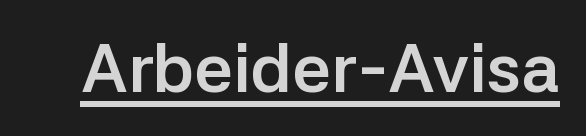
Q: Is the text bold? A: Yes.
Q: Is the text italic (slanted)? A: No, it is upright.
Q: Is the typeface a serif or a sans-serif typeface? A: Sans-serif.
Q: Is the text underlined? A: Yes.
Q: Is the spacing between letters normal or unusually wide? A: Normal.
Q: Width (condensed, normal, or wide)? A: Normal.
Q: Stroke contrast? A: Low.
Q: x-height? A: Medium.
Q: Monospaced? A: No.
